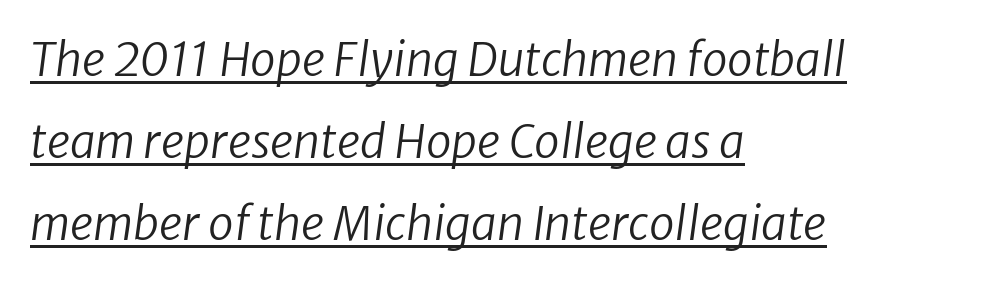
{"serif": "no", "bold": "no", "weight": "regular", "width": "normal", "stroke_contrast": "low", "x_height": "medium", "monospaced": "no", "underline": "yes", "align": "left", "line_spacing_ratio": 1.78, "letter_spacing": "normal", "letter_spacing_em": 0.0, "glyph_px": 46}
